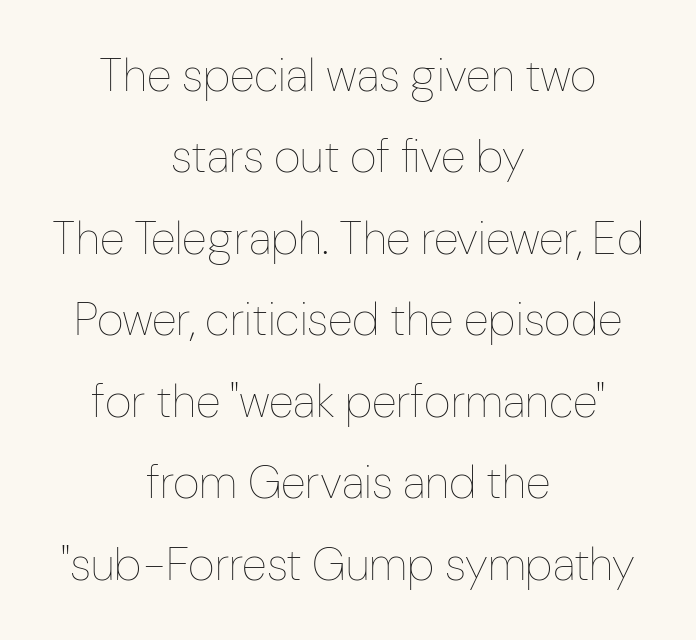
Q: Is the text bold? A: No.
Q: Is the text italic (slanted)? A: No, it is upright.
Q: Is the text underlined? A: No.
Q: How is the paragraph aligned? A: Centered.
Q: Is the spacing between letters normal or unusually wide? A: Normal.
Q: Width (condensed, normal, or wide)? A: Condensed.
Q: Stroke contrast? A: Low.
Q: x-height? A: Medium.
Q: Monospaced? A: No.
